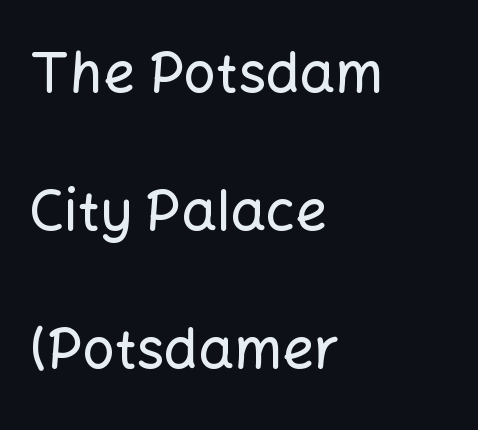
Q: Is the text italic (slanted)? A: No, it is upright.
Q: Is the typeface a serif or a sans-serif typeface? A: Sans-serif.
Q: Is the text underlined? A: No.
Q: How is the paragraph aligned? A: Left-aligned.
Q: Is the spacing between letters normal or unusually wide? A: Normal.
Q: Is the spacing between lines tight, normal or loose? A: Loose.
Q: Width (condensed, normal, or wide)? A: Normal.
Q: Stroke contrast? A: Low.
Q: x-height? A: Medium.
Q: Monospaced? A: No.
